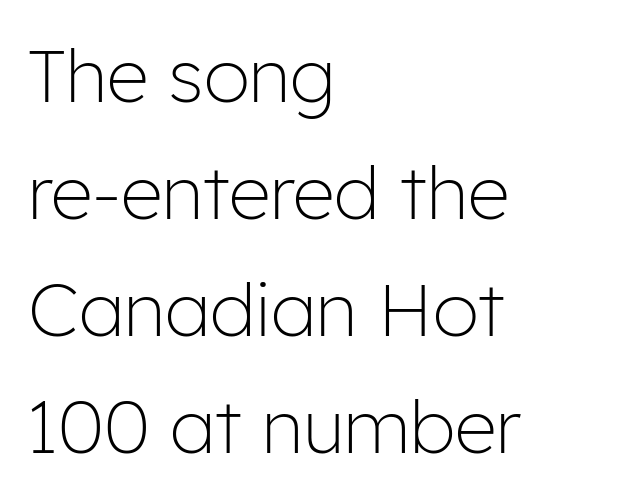
{"serif": "no", "italic": "no", "bold": "no", "weight": "light", "width": "normal", "stroke_contrast": "low", "x_height": "medium", "monospaced": "no", "underline": "no", "align": "left", "line_spacing": "normal", "line_spacing_ratio": 1.58, "letter_spacing": "normal", "letter_spacing_em": 0.0, "glyph_px": 74}
